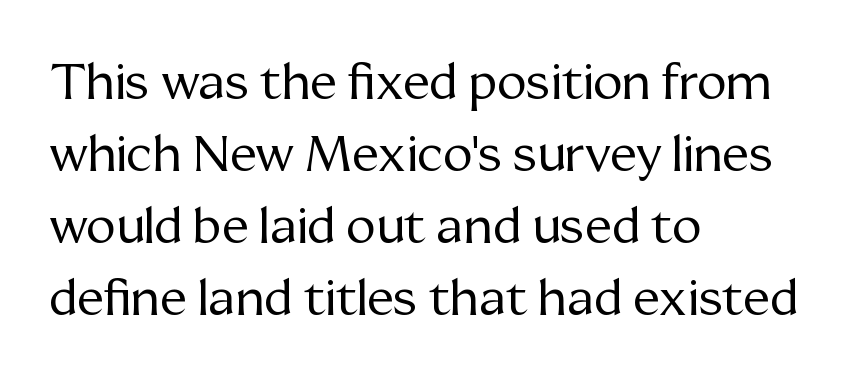
{"serif": "yes", "italic": "no", "bold": "no", "weight": "regular", "width": "normal", "stroke_contrast": "medium", "x_height": "medium", "monospaced": "no", "underline": "no", "align": "left", "line_spacing": "normal", "line_spacing_ratio": 1.44, "letter_spacing": "normal", "letter_spacing_em": 0.0, "glyph_px": 50}
